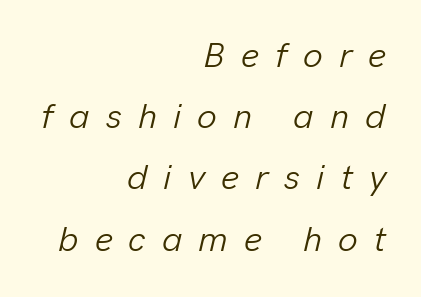
{"italic": "yes", "lean": "right", "slant_degrees": 13, "bold": "no", "weight": "light", "width": "normal", "stroke_contrast": "low", "x_height": "medium", "monospaced": "no", "underline": "no", "align": "right", "line_spacing_ratio": 1.75, "letter_spacing": "wide", "letter_spacing_em": 0.46, "glyph_px": 35}
